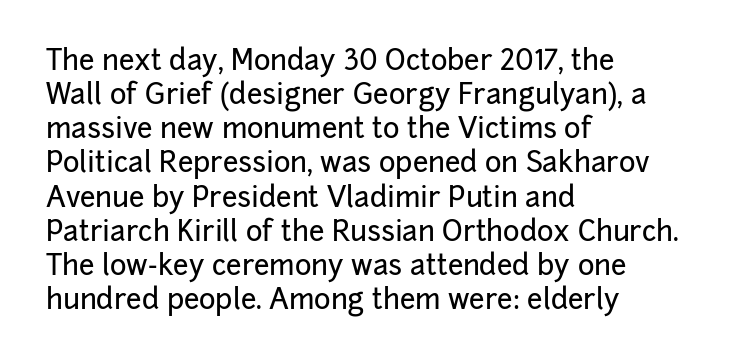
Leftover space on each line is placed entirely after the last word. Default kerning and tracking; the words read as compact shapes. A bare baseline throughout the passage. Looks like regular typesetting: each glyph gets only the width it needs. Stroke terminals: plain, sans-serif.
